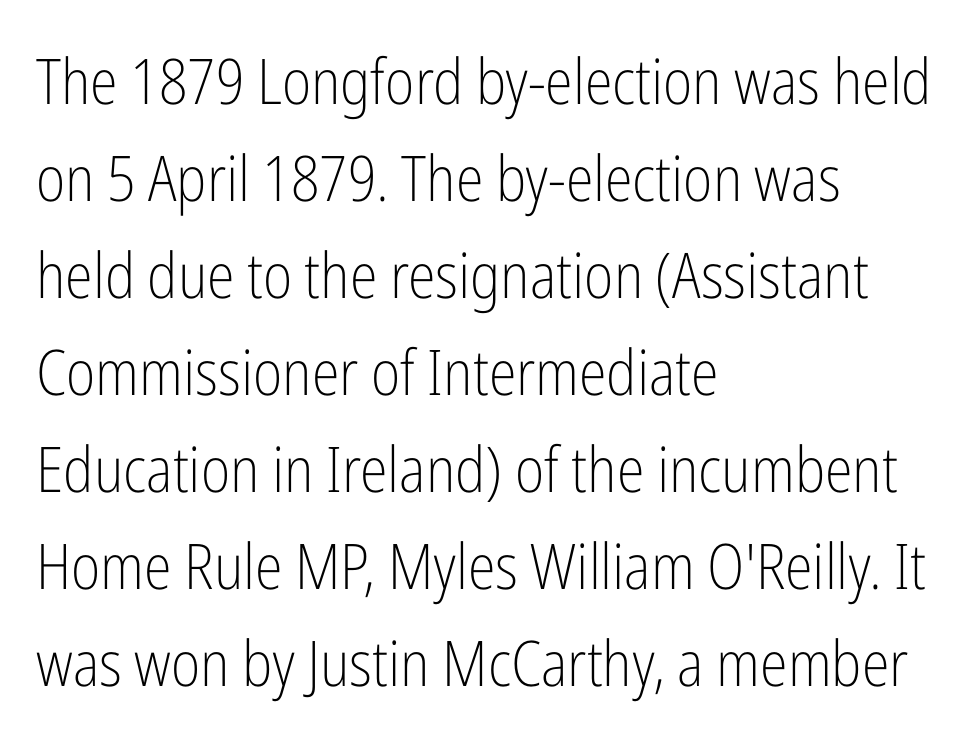
Q: Is the text bold? A: No.
Q: Is the text italic (slanted)? A: No, it is upright.
Q: Is the typeface a serif or a sans-serif typeface? A: Sans-serif.
Q: Is the text underlined? A: No.
Q: How is the paragraph aligned? A: Left-aligned.
Q: Is the spacing between letters normal or unusually wide? A: Normal.
Q: Is the spacing between lines tight, normal or loose? A: Normal.
Q: Width (condensed, normal, or wide)? A: Condensed.
Q: Stroke contrast? A: Low.
Q: x-height? A: Medium.
Q: Monospaced? A: No.
